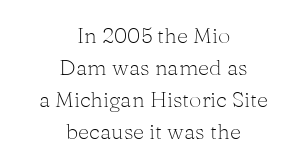
The image shows 22 px text type, upright; set centered, normal line spacing (1.45x), normal letter spacing, not underlined.
